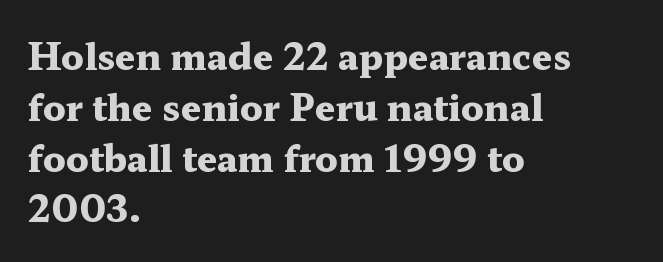
The image shows 36 px heavy, wide serif type, upright; set left-aligned, normal line spacing (1.41x), normal letter spacing, not underlined; medium stroke contrast and a medium x-height.
